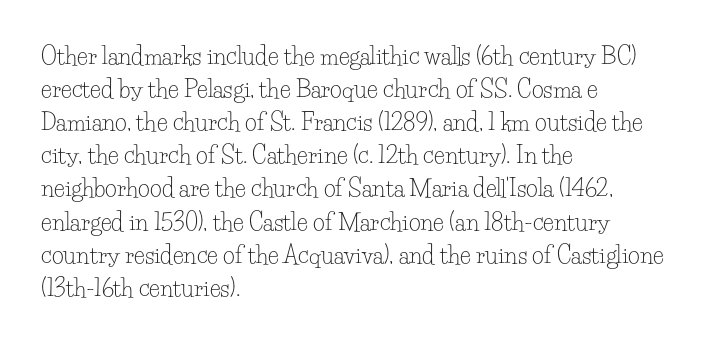
{"italic": "no", "bold": "no", "underline": "no", "align": "left", "line_spacing": "normal", "line_spacing_ratio": 1.44, "letter_spacing": "normal", "letter_spacing_em": 0.0, "glyph_px": 23}
